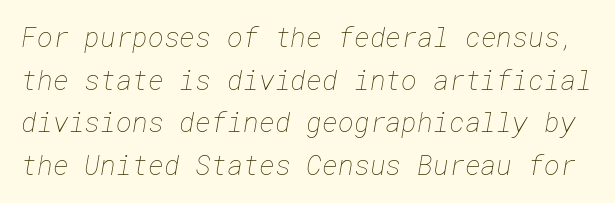
Q: Is the text bold? A: No.
Q: Is the text underlined? A: No.
Q: Is the spacing between letters normal or unusually wide? A: Normal.
Q: Is the spacing between lines tight, normal or loose? A: Normal.
